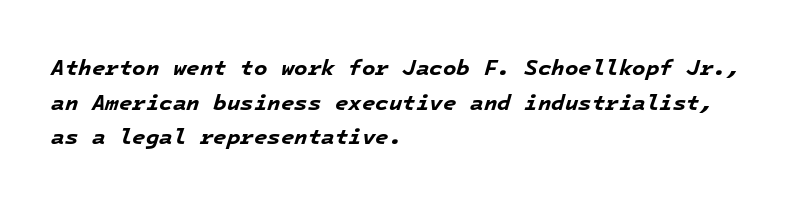
Heft: maximum for text — a bold. Leading: standard. In CSS terms this would be text-align: left. Nobody touched the tracking dial on this one. Plain, unruled lines of type.
